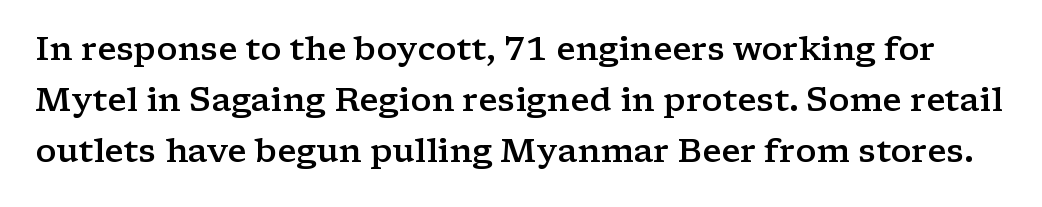
The words here are not underlined. The glyphs in this specimen are seriffed. This sample has the flowing, uneven cadence of proportional lettering. Notice how descenders clear the ascenders below comfortably — that's standard leading.
